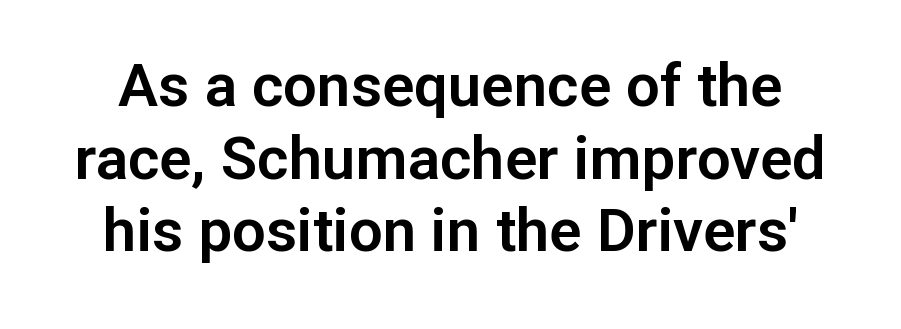
The image shows 60 px sans-serif type, upright; set line spacing 1.21x, normal letter spacing, not underlined; low stroke contrast and a medium x-height.
